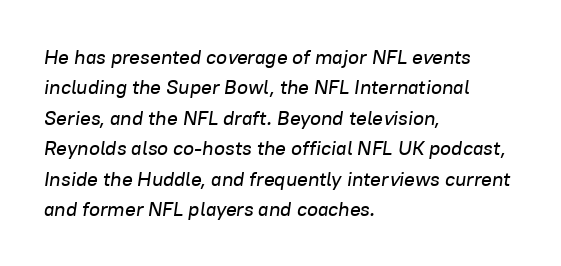
The rendering applies a slant to the glyphs. Reading down the column, the eye jumps a familiar distance to each next line. Look at the tracking — it's just the regular setting, nothing added. Alignment: flush left. Underline: absent.
